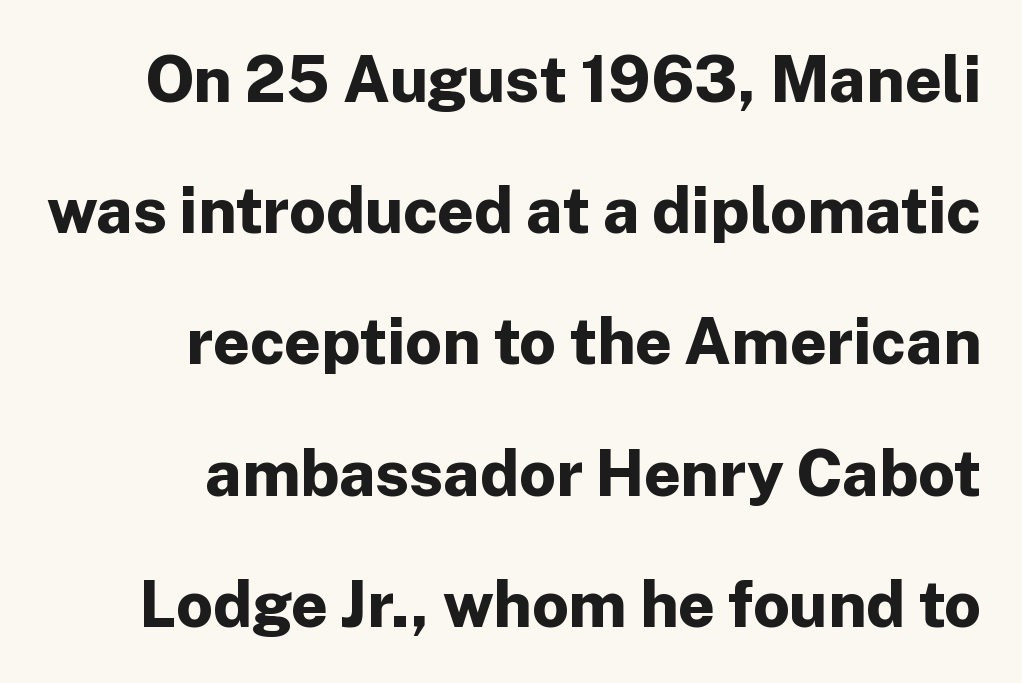
{"serif": "no", "italic": "no", "bold": "yes", "weight": "bold", "width": "normal", "stroke_contrast": "low", "x_height": "medium", "monospaced": "no", "underline": "no", "align": "right", "line_spacing": "loose", "line_spacing_ratio": 2.05, "letter_spacing": "normal", "letter_spacing_em": 0.0, "glyph_px": 64}
